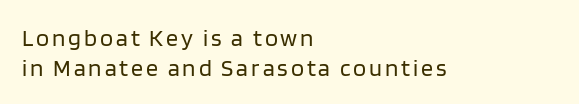
{"italic": "no", "bold": "no", "underline": "no", "align": "left", "line_spacing_ratio": 1.24, "glyph_px": 24}
